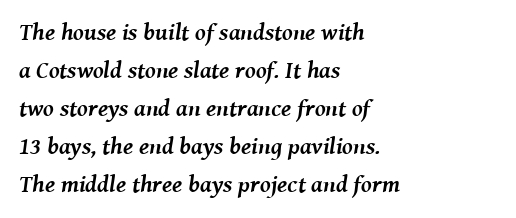
The typography opts for an oblique posture over an upright one. The rendering uses a moderate line-height, typical for paragraphs. These lines keep a tight, regular rhythm from letter to letter. The rendering uses a bold face; every stroke is thick and dark.
